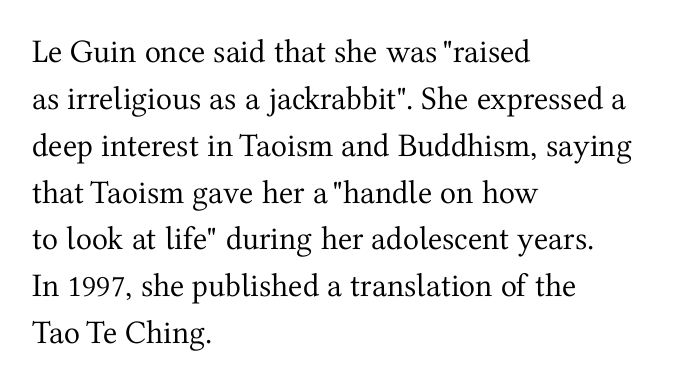
Horizontally, the lines are justified to the leading edge only. Note: serifs present on the glyphs. The face looks like a standard text weight, possibly lighter. Check the space under the baseline: it is left empty. The passage shown has conventional tracking throughout. Each letter keeps its own natural width here, so spacing adapts to shape.
